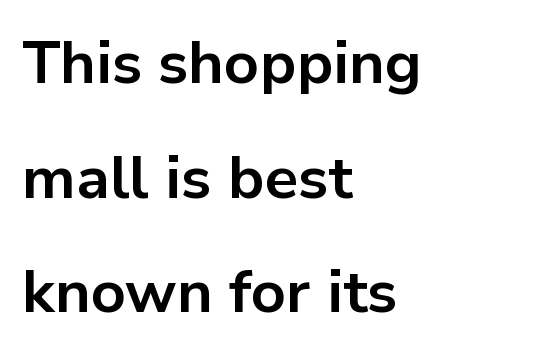
The image shows 60 px bold sans-serif type, upright; set left-aligned, loose line spacing (1.91x), normal letter spacing, not underlined; low stroke contrast and a medium x-height.
